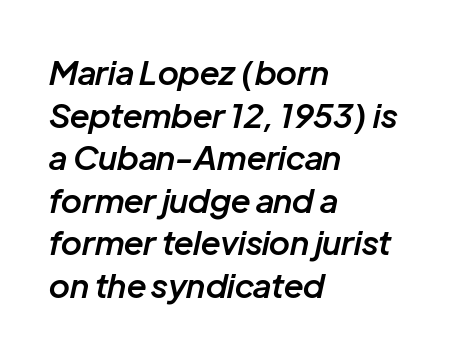
The image shows 33 px semibold type, italic (leaning right); set left-aligned, normal line spacing (1.29x), normal letter spacing, not underlined; low stroke contrast and a medium x-height.
